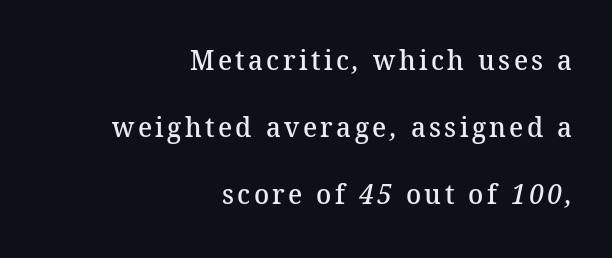
The words here are not underlined. These lines stack with their right ends in a neat column. The line-height multiplier appears high, well above default. Heft: intermediate — a semibold. The type family on display is of the serif kind. Each letter keeps its own natural width here, so spacing adapts to shape.
